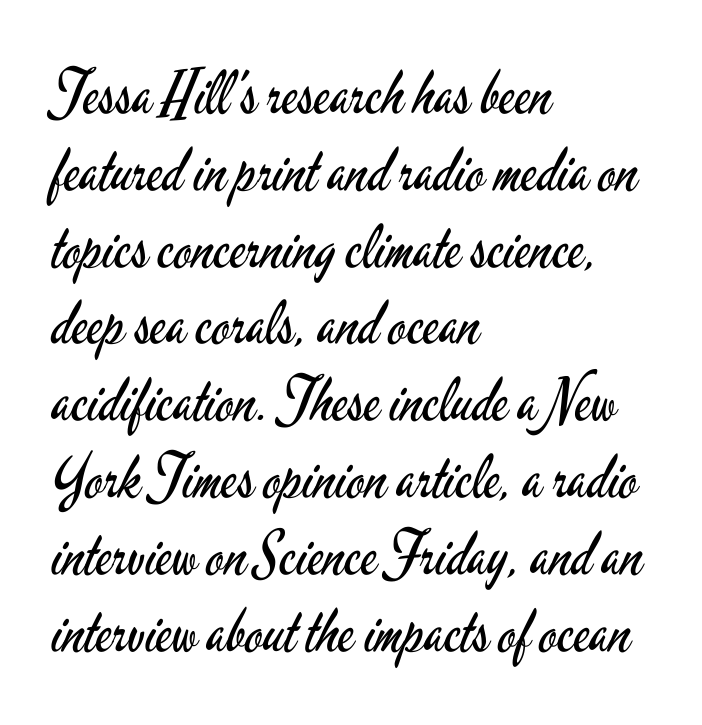
Q: Is the text bold? A: No.
Q: Is the text italic (slanted)? A: Yes.
Q: Is the typeface a serif or a sans-serif typeface? A: Sans-serif.
Q: Is the text underlined? A: No.
Q: How is the paragraph aligned? A: Left-aligned.
Q: Is the spacing between letters normal or unusually wide? A: Normal.
Q: Is the spacing between lines tight, normal or loose? A: Normal.
Q: Width (condensed, normal, or wide)? A: Condensed.
Q: Stroke contrast? A: Low.
Q: x-height? A: Small.
Q: Monospaced? A: No.
